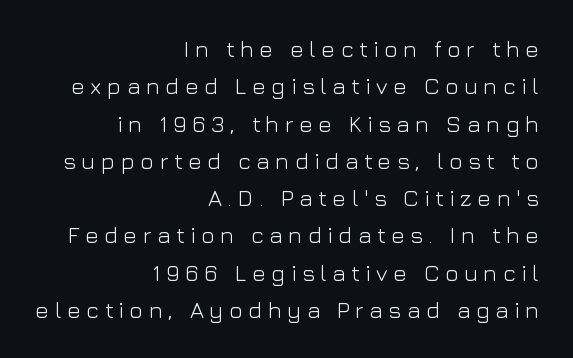
No heavy texture on the line: the type isn't bold. There is plenty of visible air inserted between adjacent glyphs. This sample keeps an unexceptional amount of space between lines. The area under the type is left untouched. Alignment: flush right. The letters stand upright; this is a roman face.
